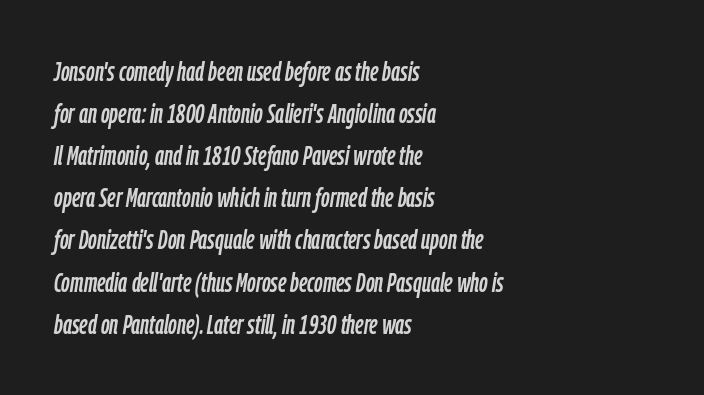
The image shows 27 px text type, italic (leaning right); set left-aligned, normal line spacing (1.56x), normal letter spacing, not underlined.
